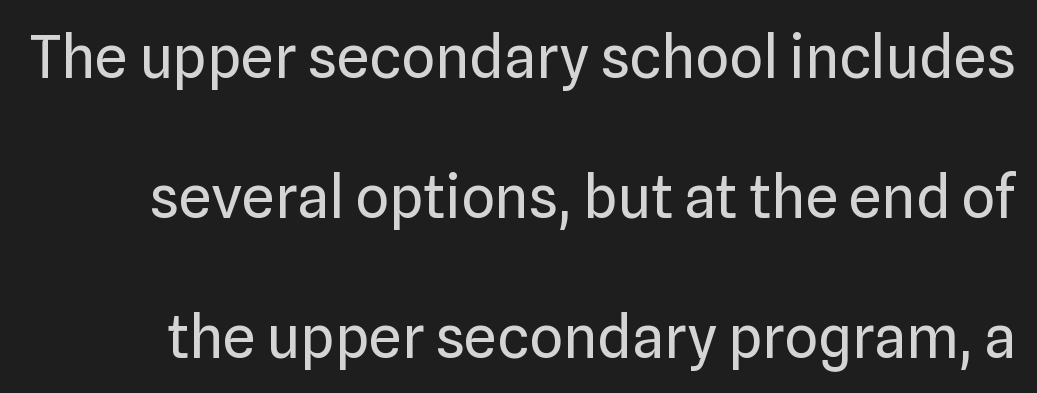
{"serif": "no", "italic": "no", "bold": "no", "weight": "regular", "width": "normal", "stroke_contrast": "low", "x_height": "medium", "monospaced": "no", "underline": "no", "line_spacing": "loose", "line_spacing_ratio": 2.37, "letter_spacing": "normal", "letter_spacing_em": 0.0, "glyph_px": 59}
